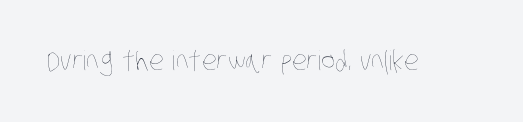
Q: Is the text bold? A: No.
Q: Is the text underlined? A: No.
Q: Is the spacing between letters normal or unusually wide? A: Normal.
